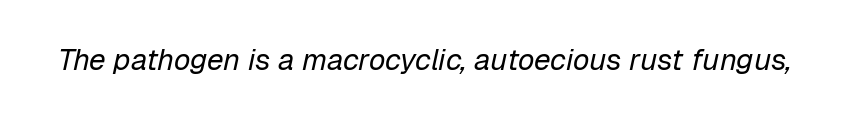
Q: Is the text bold? A: No.
Q: Is the text italic (slanted)? A: Yes, it leans right by about 12 degrees.
Q: Is the text underlined? A: No.
Q: Is the spacing between letters normal or unusually wide? A: Normal.
Q: Width (condensed, normal, or wide)? A: Normal.
Q: Stroke contrast? A: Low.
Q: x-height? A: Medium.
Q: Monospaced? A: No.
